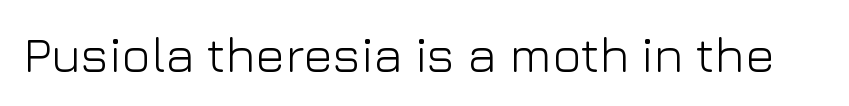
{"serif": "no", "italic": "no", "bold": "no", "weight": "light", "width": "normal", "stroke_contrast": "low", "x_height": "medium", "monospaced": "no", "underline": "no", "letter_spacing": "normal", "letter_spacing_em": 0.0, "glyph_px": 50}
